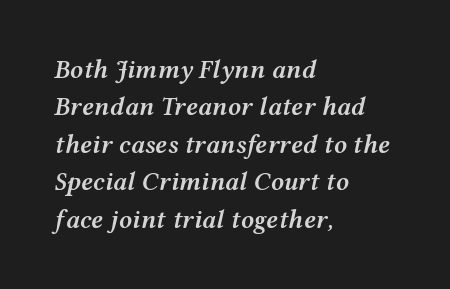
The image shows 26 px text type, italic (leaning right); set left-aligned, normal line spacing (1.44x), normal letter spacing, not underlined.
